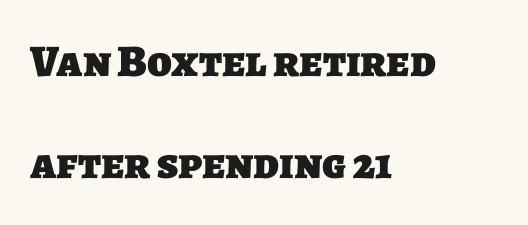
The image shows 45 px heavy sans-serif type; set left-aligned, loose line spacing (2.27x), normal letter spacing, not underlined; low stroke contrast and a large x-height.
